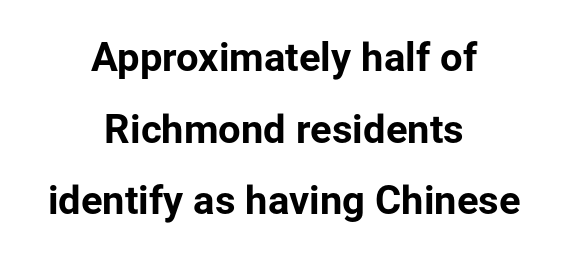
This is the regular roman posture of the typeface. The type is set solid horizontally, with unmodified tracking. The foot of each line stays bare and open. Centered paragraph, ragged on both sides. This rendering employs a face without finishing strokes, i.e., a sans-serif.
